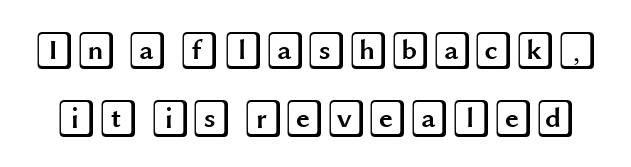
{"italic": "no", "width": "wide", "x_height": "large", "underline": "no", "line_spacing_ratio": 1.79, "letter_spacing": "normal", "letter_spacing_em": 0.0, "glyph_px": 38}
